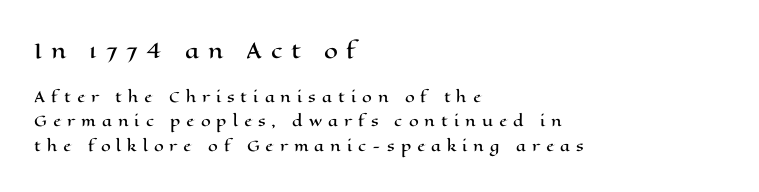
Q: Is the text italic (slanted)? A: No, it is upright.
Q: Is the text underlined? A: No.
Q: How is the paragraph aligned? A: Left-aligned.
Q: Is the spacing between letters normal or unusually wide? A: Unusually wide.
Q: Which block of text is set in a larger size, the first (top) or the second (bottom)? A: The first (top) one.
